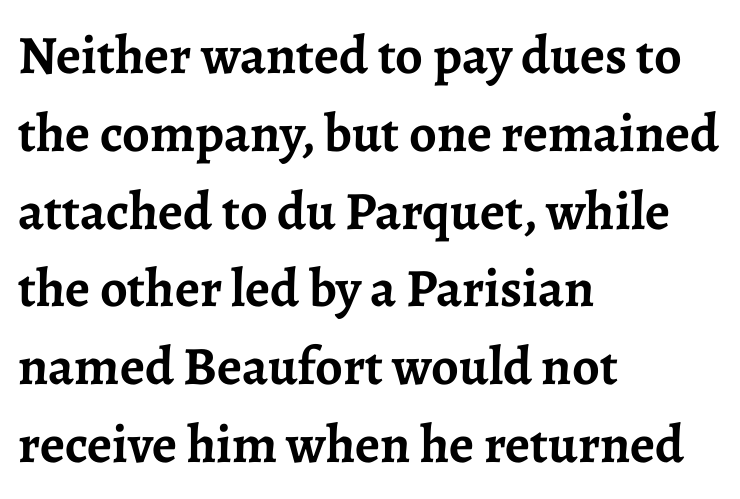
The image shows 54 px semibold serif type, upright; set left-aligned, normal line spacing (1.44x), normal letter spacing, not underlined; low stroke contrast and a medium x-height.
